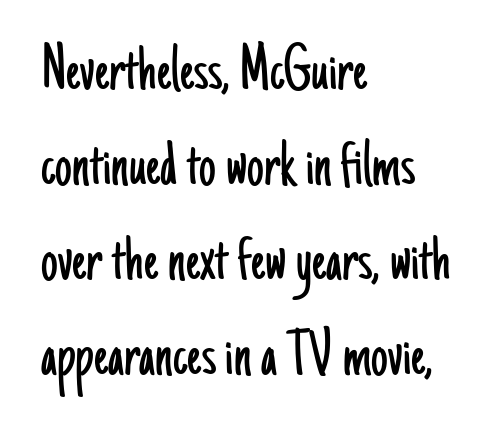
{"serif": "no", "italic": "no", "bold": "no", "weight": "light", "width": "condensed", "stroke_contrast": "low", "x_height": "small", "monospaced": "no", "underline": "no", "align": "left", "line_spacing": "normal", "line_spacing_ratio": 1.42, "letter_spacing": "normal", "letter_spacing_em": 0.0, "glyph_px": 67}
